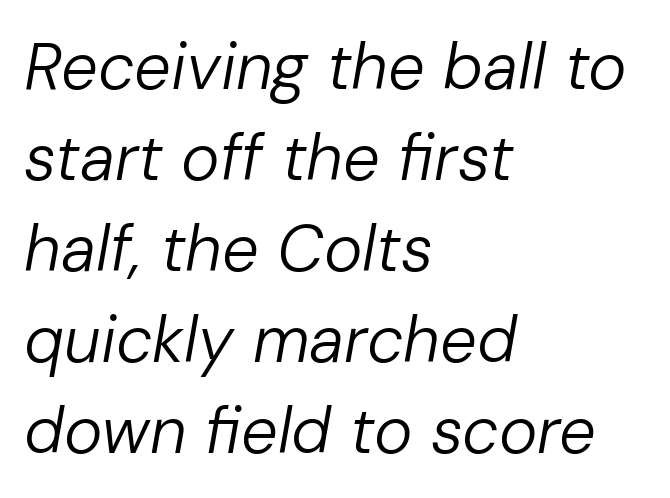
Where is the straight margin? On the left. Underline: absent. An italicized treatment has been applied to the whole sample. Caption: face not bold, strokes unweighted. Caption: standard tracking, unaltered.
